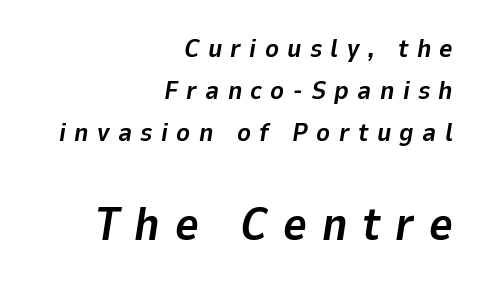
Each letter keeps its own natural width here, so spacing adapts to shape. The passage shown leans; its letterforms are oblique. The strokes are fattened all the way to bold. The compositor pushed each line to the right boundary.
